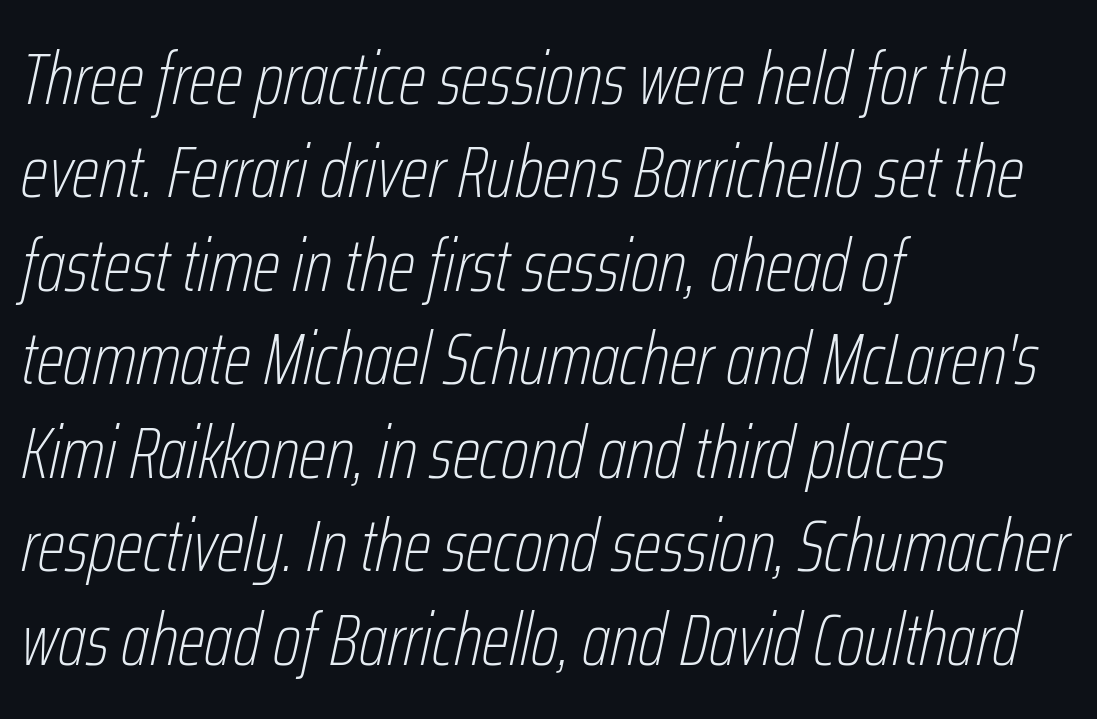
{"italic": "yes", "lean": "right", "slant_degrees": 12, "bold": "no", "weight": "thin", "width": "condensed", "stroke_contrast": "low", "x_height": "medium", "monospaced": "no", "underline": "no", "align": "left", "line_spacing": "normal", "line_spacing_ratio": 1.28, "letter_spacing": "normal", "letter_spacing_em": 0.0, "glyph_px": 73}
